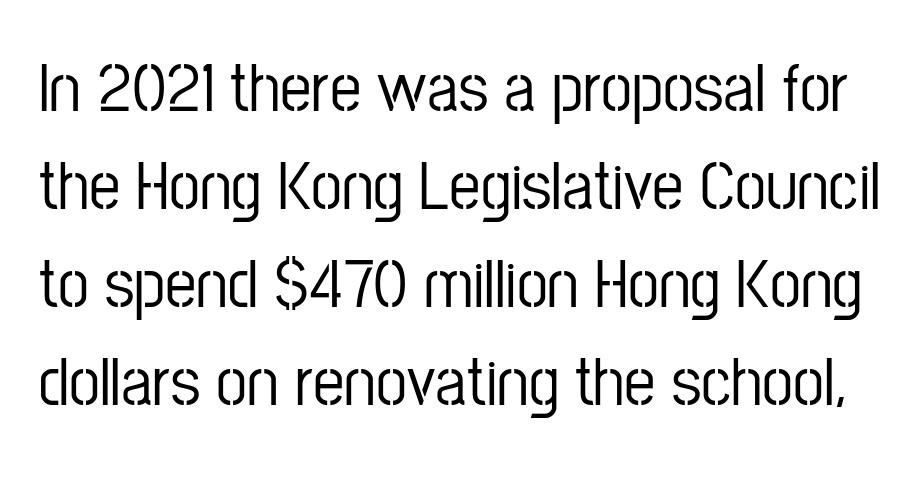
Q: Is the text italic (slanted)? A: No, it is upright.
Q: Is the typeface a serif or a sans-serif typeface? A: Sans-serif.
Q: Is the text underlined? A: No.
Q: Is the spacing between letters normal or unusually wide? A: Normal.
Q: Is the spacing between lines tight, normal or loose? A: Normal.
Q: Width (condensed, normal, or wide)? A: Condensed.
Q: Stroke contrast? A: Low.
Q: x-height? A: Medium.
Q: Monospaced? A: No.
